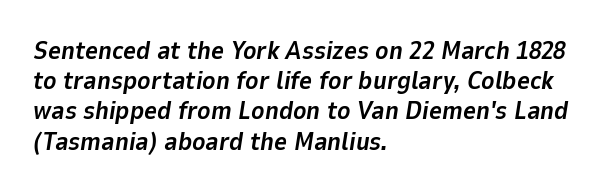
The image shows 25 px bold type, italic (leaning right); set left-aligned, line spacing 1.21x, normal letter spacing, not underlined.
